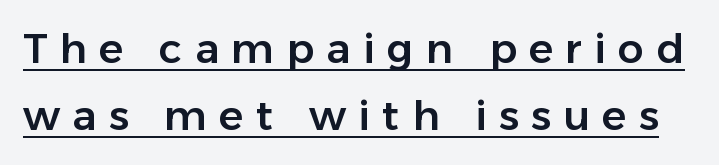
Tall strokes in this sample are plumb rather than angled. Is the letter spacing exaggerated? Yes — the characters are pushed far apart. To sum up the face: it is a sans, with no serifs. Vertical spacing — default. The lettering is marked with a stroke running underneath it.
